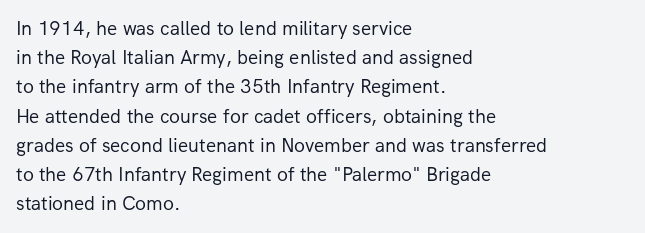
Q: Is the text bold? A: No.
Q: Is the text italic (slanted)? A: No, it is upright.
Q: Is the text underlined? A: No.
Q: How is the paragraph aligned? A: Left-aligned.
Q: Is the spacing between letters normal or unusually wide? A: Normal.
Q: Is the spacing between lines tight, normal or loose? A: Normal.
